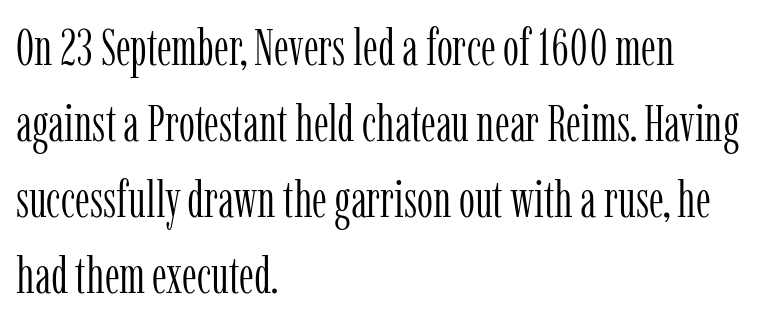
Think standard paragraph weight, or any step lighter than that. Typeset ragged right — the left edge is the straight one. Each letter keeps its own natural width here, so spacing adapts to shape. Is the letter spacing exaggerated? No — it looks like the ordinary default. The leading is moderate, giving the passage an even texture. You can tell it's not italic because the verticals are truly vertical.
